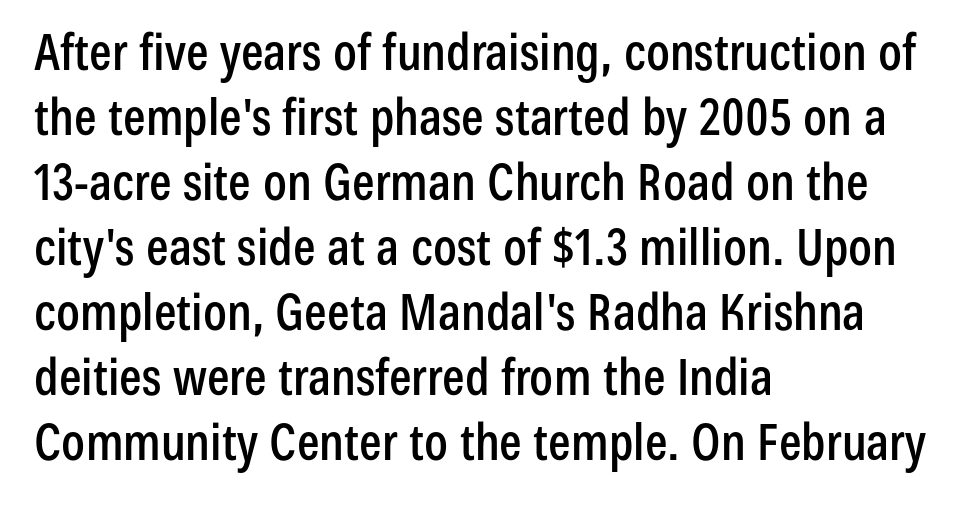
The image shows 50 px condensed sans-serif type, upright; set left-aligned, normal line spacing (1.3x), normal letter spacing, not underlined; low stroke contrast and a medium x-height.
